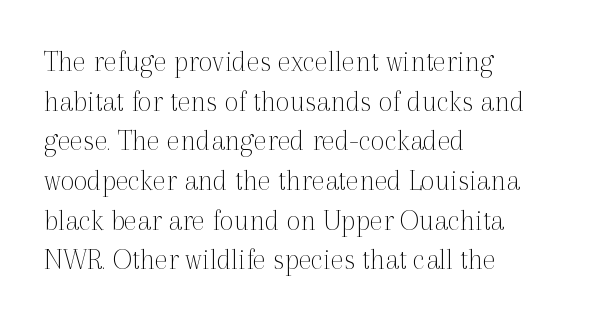
Q: Is the text bold? A: No.
Q: Is the text italic (slanted)? A: No, it is upright.
Q: Is the typeface a serif or a sans-serif typeface? A: Serif.
Q: Is the text underlined? A: No.
Q: How is the paragraph aligned? A: Left-aligned.
Q: Is the spacing between letters normal or unusually wide? A: Normal.
Q: Is the spacing between lines tight, normal or loose? A: Normal.
Q: Width (condensed, normal, or wide)? A: Normal.
Q: x-height? A: Medium.
Q: Monospaced? A: No.
